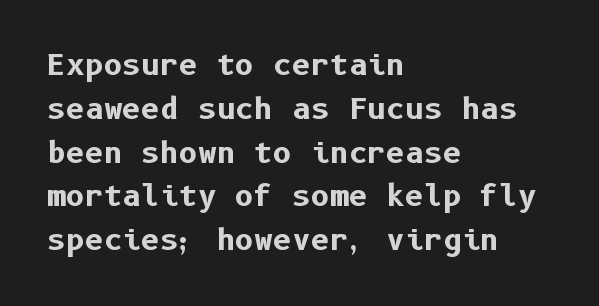
A typesetter would call this zero additional tracking. Rows of type keep a routine distance in the vertical direction. The ragged edge is on the right, which tells us the setting is flush left. Unlike a traditional serif, this face leaves its strokes unadorned. The glyphs have the mass of a bold cut.
